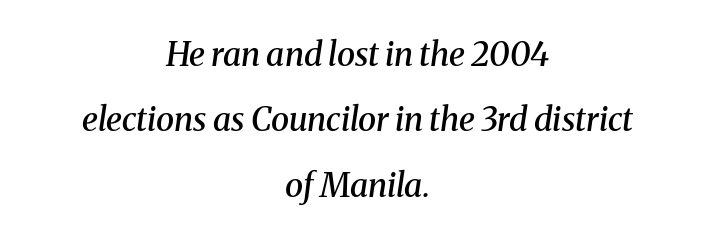
{"serif": "yes", "italic": "yes", "lean": "right", "slant_degrees": 8, "bold": "semi", "weight": "semibold", "width": "normal", "stroke_contrast": "medium", "x_height": "medium", "monospaced": "no", "underline": "no", "align": "center", "line_spacing": "loose", "line_spacing_ratio": 1.98, "letter_spacing": "normal", "letter_spacing_em": 0.0, "glyph_px": 33}
